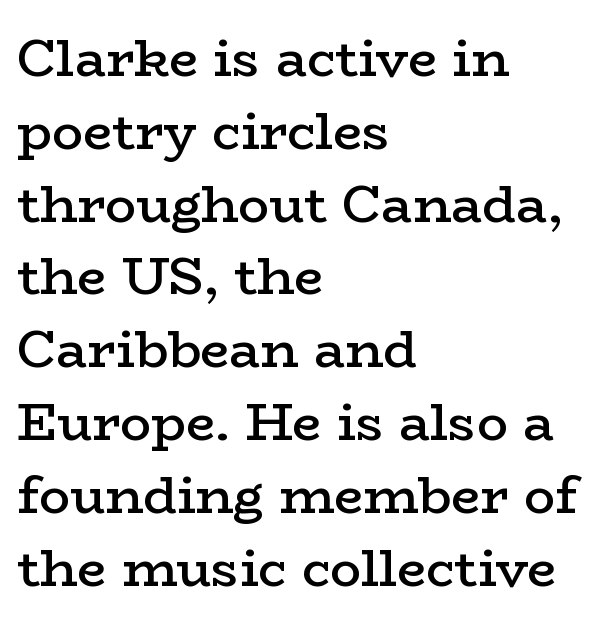
{"serif": "yes", "italic": "no", "bold": "semi", "weight": "semibold", "width": "wide", "stroke_contrast": "low", "x_height": "medium", "monospaced": "no", "underline": "no", "align": "left", "line_spacing": "normal", "line_spacing_ratio": 1.4, "letter_spacing": "normal", "letter_spacing_em": 0.0, "glyph_px": 52}
